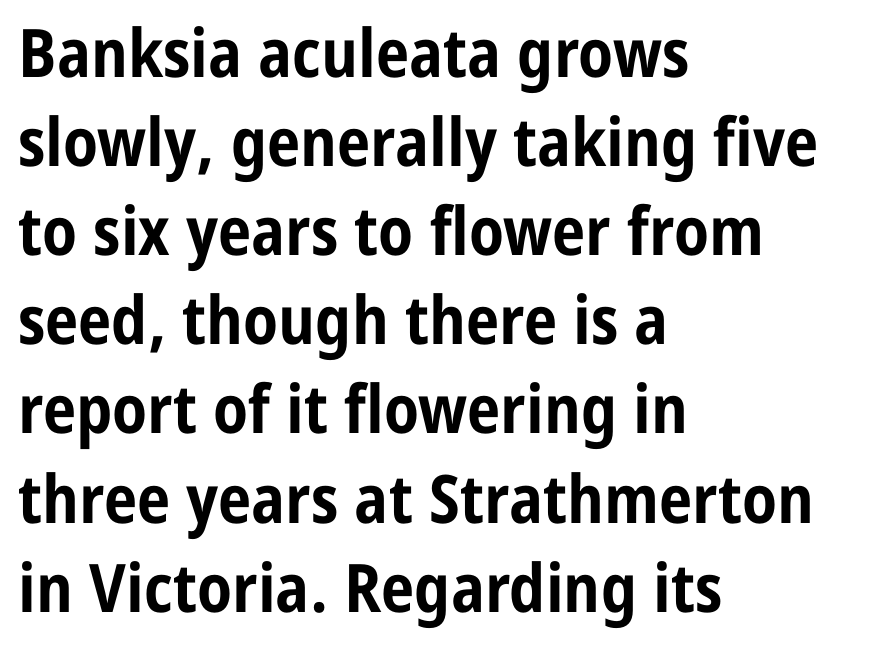
{"serif": "no", "italic": "no", "bold": "yes", "weight": "bold", "width": "condensed", "stroke_contrast": "low", "x_height": "medium", "monospaced": "no", "underline": "no", "align": "left", "line_spacing": "normal", "line_spacing_ratio": 1.33, "letter_spacing": "normal", "letter_spacing_em": 0.0, "glyph_px": 67}
